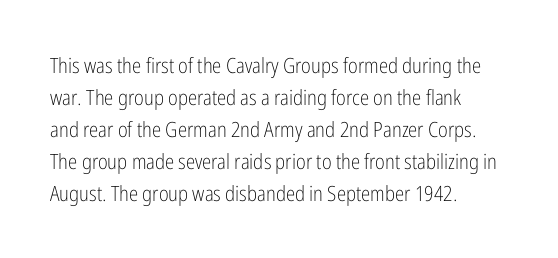
{"italic": "no", "bold": "no", "underline": "no", "align": "left", "line_spacing": "normal", "line_spacing_ratio": 1.52, "letter_spacing": "normal", "letter_spacing_em": 0.0, "glyph_px": 21}
